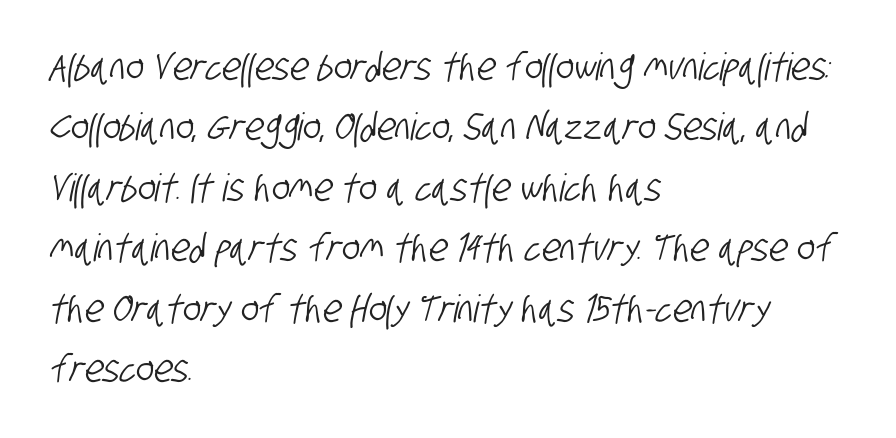
Q: Is the typeface a serif or a sans-serif typeface? A: Sans-serif.
Q: Is the text underlined? A: No.
Q: How is the paragraph aligned? A: Left-aligned.
Q: Is the spacing between letters normal or unusually wide? A: Normal.
Q: Is the spacing between lines tight, normal or loose? A: Normal.
Q: Width (condensed, normal, or wide)? A: Condensed.
Q: Stroke contrast? A: Low.
Q: x-height? A: Large.
Q: Monospaced? A: No.
